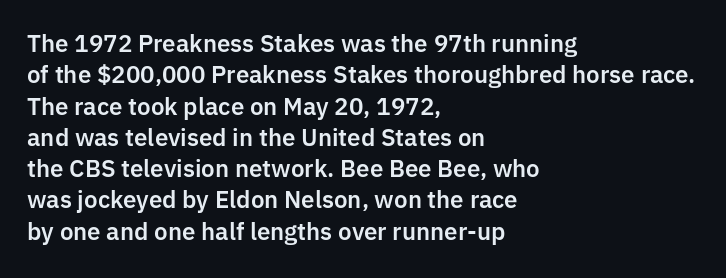
{"italic": "no", "underline": "no", "align": "left", "line_spacing": "normal", "line_spacing_ratio": 1.36, "letter_spacing": "normal", "letter_spacing_em": 0.0, "glyph_px": 23}
